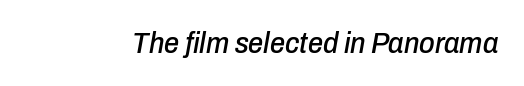
{"italic": "yes", "lean": "right", "slant_degrees": 10, "width": "condensed", "stroke_contrast": "low", "x_height": "medium", "monospaced": "no", "underline": "no", "letter_spacing": "normal", "letter_spacing_em": 0.0, "glyph_px": 30}
